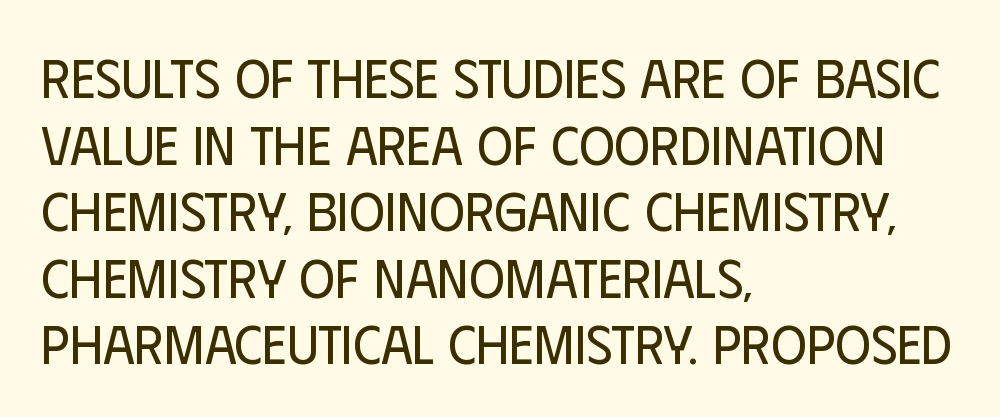
Q: Is the text bold? A: No.
Q: Is the text italic (slanted)? A: No, it is upright.
Q: Is the typeface a serif or a sans-serif typeface? A: Sans-serif.
Q: Is the text underlined? A: No.
Q: How is the paragraph aligned? A: Left-aligned.
Q: Is the spacing between letters normal or unusually wide? A: Normal.
Q: Width (condensed, normal, or wide)? A: Condensed.
Q: Stroke contrast? A: Low.
Q: x-height? A: Large.
Q: Monospaced? A: No.
